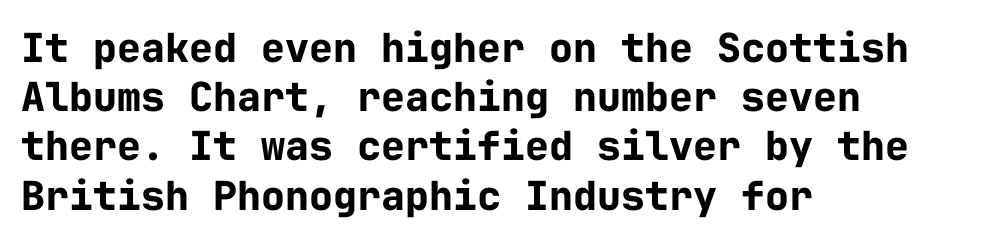
The image shows 40 px bold sans-serif type, upright, monospaced; set left-aligned, line spacing 1.23x, normal letter spacing, not underlined; low stroke contrast and a medium x-height.
